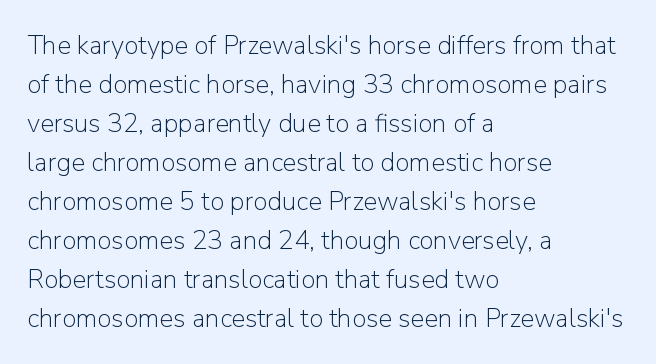
Q: Is the text bold? A: No.
Q: Is the text italic (slanted)? A: No, it is upright.
Q: Is the text underlined? A: No.
Q: How is the paragraph aligned? A: Left-aligned.
Q: Is the spacing between letters normal or unusually wide? A: Normal.
Q: Is the spacing between lines tight, normal or loose? A: Normal.
